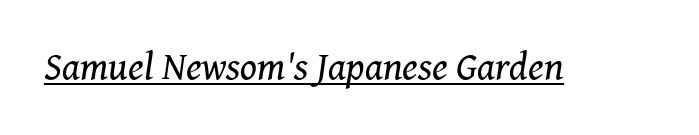
Q: Is the text bold? A: No.
Q: Is the text italic (slanted)? A: Yes, it leans right by about 8 degrees.
Q: Is the typeface a serif or a sans-serif typeface? A: Serif.
Q: Is the text underlined? A: Yes.
Q: Is the spacing between letters normal or unusually wide? A: Normal.
Q: Width (condensed, normal, or wide)? A: Normal.
Q: Stroke contrast? A: Medium.
Q: x-height? A: Medium.
Q: Monospaced? A: No.
